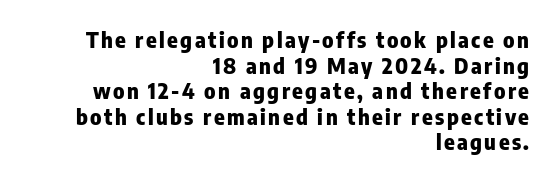
Q: Is the text bold? A: Yes.
Q: Is the text italic (slanted)? A: No, it is upright.
Q: Is the text underlined? A: No.
Q: How is the paragraph aligned? A: Right-aligned.
